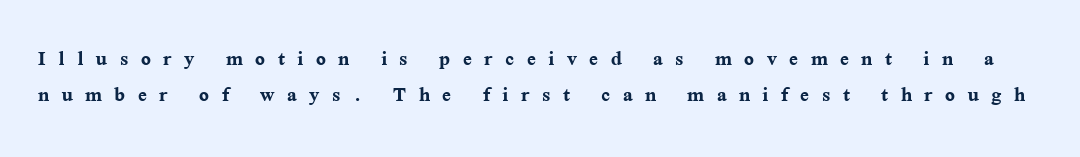
{"italic": "no", "bold": "yes", "underline": "no", "line_spacing": "normal", "line_spacing_ratio": 1.38, "letter_spacing": "wide", "letter_spacing_em": 0.48, "glyph_px": 26}
